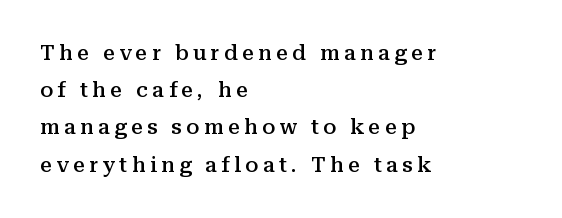
Stroke thickness is moderately raised; the sample reads as semibold. Someone cranked the tracking dial way up on this one. Designer's note — italics off, roman on. This rendering uses left alignment, leaving the right contour irregular. The foot of each line stays bare and open.
